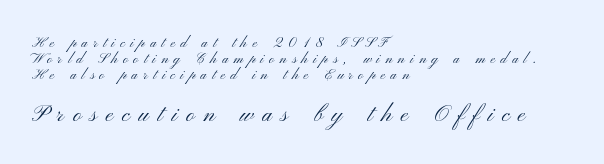
{"bold": "no", "underline": "no", "align": "left", "line_spacing": "tight", "line_spacing_ratio": 1.15, "letter_spacing": "wide", "letter_spacing_em": 0.39, "larger_block": "second", "size_ratio": 1.64, "glyph_px": 23}
